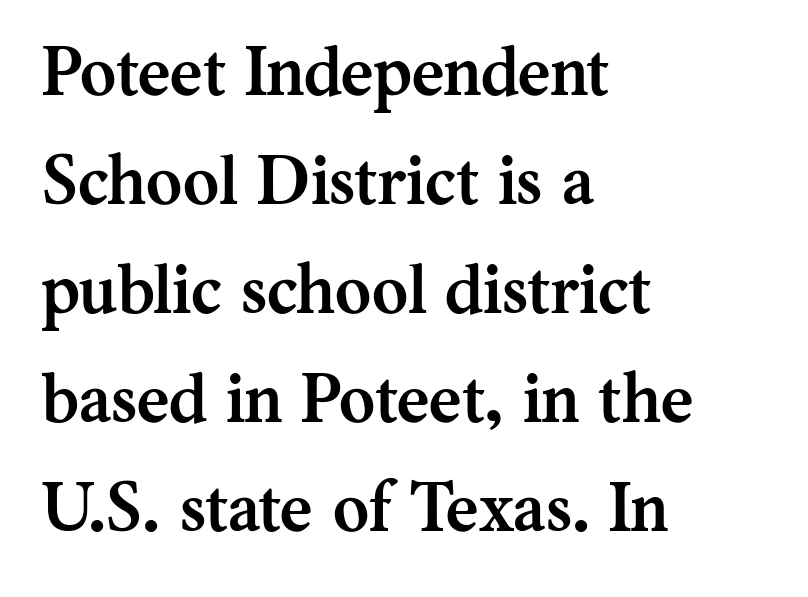
Font category for this specimen: serif. The setting favours the left margin, as ordinary paragraphs usually do. Character widths vary here, with narrow letters taking less room than wide ones. Quick note: interline space is typical.
